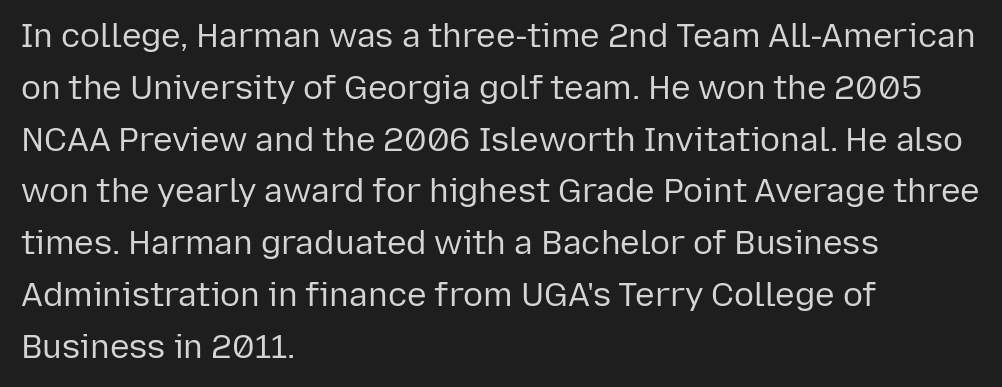
Q: Is the text bold? A: No.
Q: Is the text italic (slanted)? A: No, it is upright.
Q: Is the typeface a serif or a sans-serif typeface? A: Sans-serif.
Q: Is the text underlined? A: No.
Q: How is the paragraph aligned? A: Left-aligned.
Q: Is the spacing between letters normal or unusually wide? A: Normal.
Q: Is the spacing between lines tight, normal or loose? A: Normal.
Q: Width (condensed, normal, or wide)? A: Normal.
Q: Stroke contrast? A: Low.
Q: x-height? A: Medium.
Q: Monospaced? A: No.
